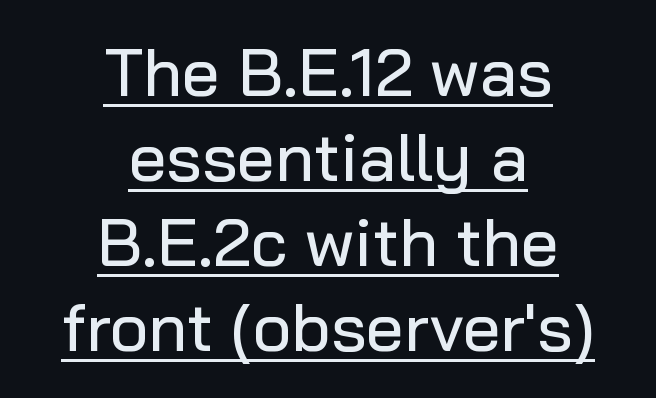
Q: Is the text italic (slanted)? A: No, it is upright.
Q: Is the typeface a serif or a sans-serif typeface? A: Sans-serif.
Q: Is the text underlined? A: Yes.
Q: How is the paragraph aligned? A: Centered.
Q: Is the spacing between letters normal or unusually wide? A: Normal.
Q: Is the spacing between lines tight, normal or loose? A: Normal.
Q: Width (condensed, normal, or wide)? A: Normal.
Q: Stroke contrast? A: Low.
Q: x-height? A: Medium.
Q: Monospaced? A: No.
